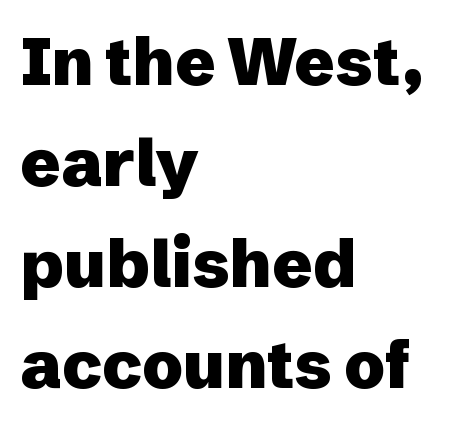
The paragraph has a hard left edge and a soft right edge. Leading matches the norm, producing a regular column. Letters rest on an invisible, unmarked baseline. Varying glyph widths throughout — classic text-font behaviour. Inter-character spacing is left at the font's built-in metrics. The letters are bold, with thick, heavy strokes.
